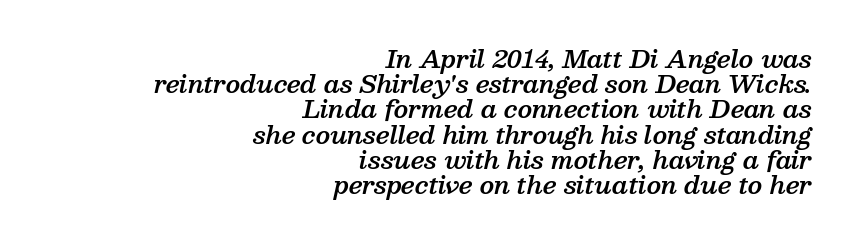
The image shows 24 px text type, italic (leaning right); set right-aligned, tight line spacing (1.05x), normal letter spacing, not underlined.
